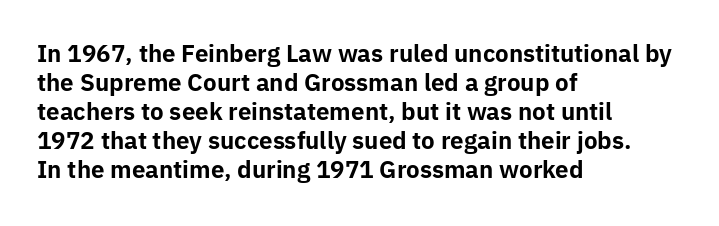
The typography opts for an upright posture over an oblique one. What weight is shown? A full bold with thick strokes. How would I describe the line gaps? Plain and ordinary. Each line starts at the same left margin while the right side varies.
